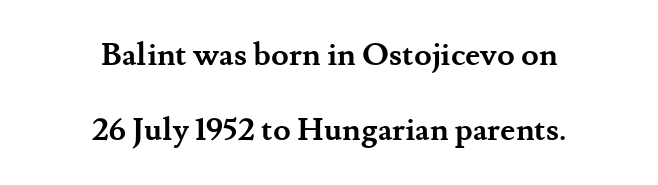
The image shows 32 px semibold serif type, upright; set centered, loose line spacing (2.34x), normal letter spacing, not underlined; medium stroke contrast and a small x-height.
